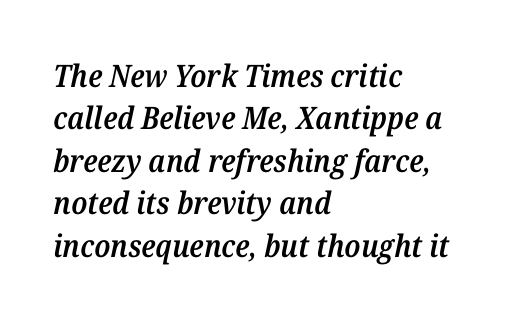
Q: Is the text bold? A: Semi-bold.
Q: Is the text italic (slanted)? A: Yes, it leans right by about 12 degrees.
Q: Is the typeface a serif or a sans-serif typeface? A: Serif.
Q: Is the text underlined? A: No.
Q: How is the paragraph aligned? A: Left-aligned.
Q: Is the spacing between letters normal or unusually wide? A: Normal.
Q: Is the spacing between lines tight, normal or loose? A: Normal.
Q: Width (condensed, normal, or wide)? A: Normal.
Q: Stroke contrast? A: Medium.
Q: x-height? A: Medium.
Q: Monospaced? A: No.
